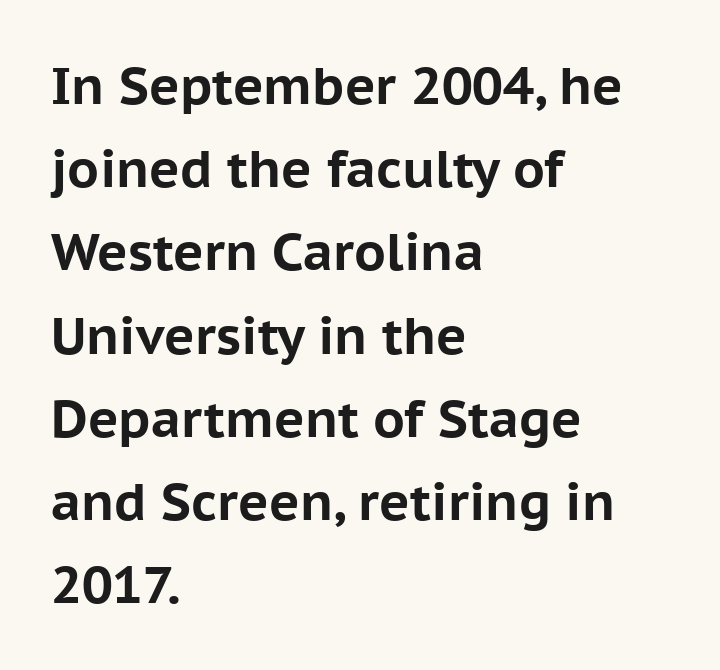
Q: Is the text bold? A: Yes.
Q: Is the text italic (slanted)? A: No, it is upright.
Q: Is the typeface a serif or a sans-serif typeface? A: Sans-serif.
Q: Is the text underlined? A: No.
Q: How is the paragraph aligned? A: Left-aligned.
Q: Is the spacing between letters normal or unusually wide? A: Normal.
Q: Is the spacing between lines tight, normal or loose? A: Normal.
Q: Width (condensed, normal, or wide)? A: Normal.
Q: Stroke contrast? A: Low.
Q: x-height? A: Medium.
Q: Monospaced? A: No.
